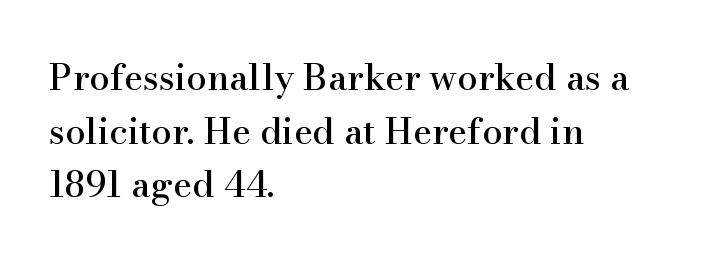
{"serif": "yes", "italic": "no", "width": "normal", "stroke_contrast": "high", "x_height": "small", "monospaced": "no", "underline": "no", "align": "left", "line_spacing": "normal", "line_spacing_ratio": 1.49, "letter_spacing": "normal", "letter_spacing_em": 0.0, "glyph_px": 36}
